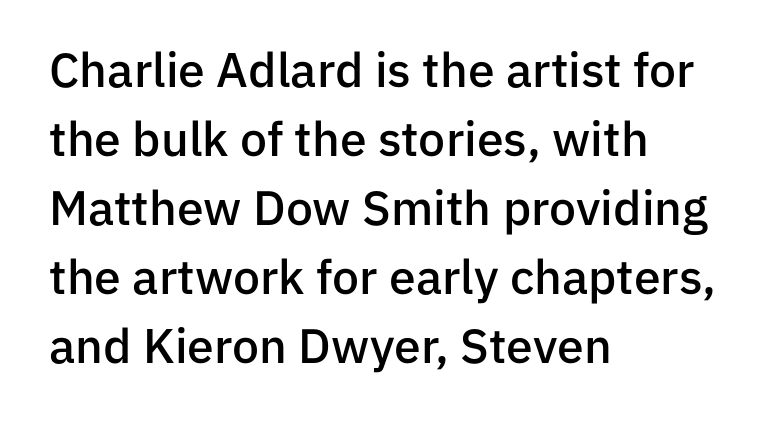
Q: Is the text bold? A: Semi-bold.
Q: Is the text italic (slanted)? A: No, it is upright.
Q: Is the typeface a serif or a sans-serif typeface? A: Sans-serif.
Q: Is the text underlined? A: No.
Q: How is the paragraph aligned? A: Left-aligned.
Q: Is the spacing between letters normal or unusually wide? A: Normal.
Q: Is the spacing between lines tight, normal or loose? A: Normal.
Q: Width (condensed, normal, or wide)? A: Normal.
Q: Stroke contrast? A: Low.
Q: x-height? A: Medium.
Q: Monospaced? A: No.
